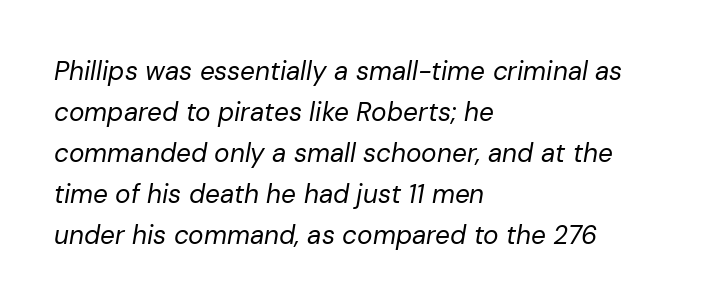
The glyphs are unaccompanied by any horizontal stroke below them. This is oblique type, the kind used for emphasis or titles. Here the glyphs are tracked normally, forming tight word shapes. Horizontal alignment here is leftward, the default for most running prose.
